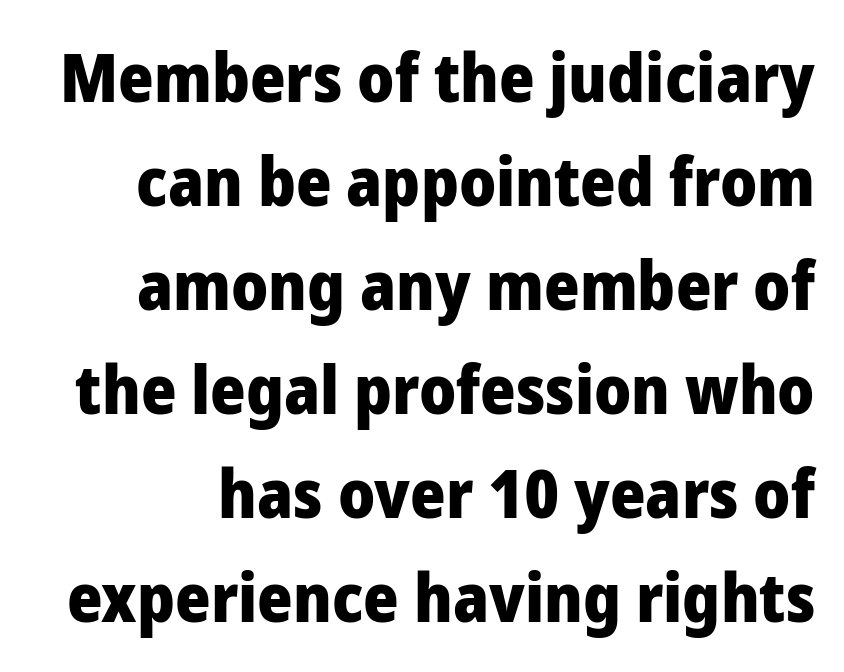
Q: Is the text bold? A: Yes.
Q: Is the text italic (slanted)? A: No, it is upright.
Q: Is the typeface a serif or a sans-serif typeface? A: Sans-serif.
Q: Is the text underlined? A: No.
Q: Is the spacing between letters normal or unusually wide? A: Normal.
Q: Is the spacing between lines tight, normal or loose? A: Normal.
Q: Width (condensed, normal, or wide)? A: Normal.
Q: Stroke contrast? A: Low.
Q: x-height? A: Medium.
Q: Monospaced? A: No.
